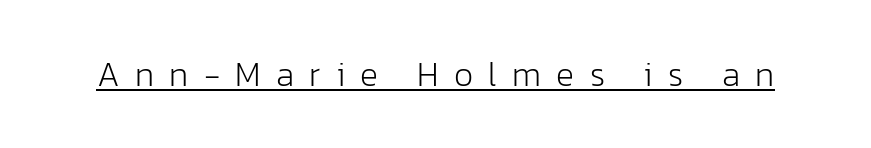
The image shows 34 px light sans-serif type, upright; set unusually wide letter spacing (+0.45 em), underlined; low stroke contrast and a medium x-height.
